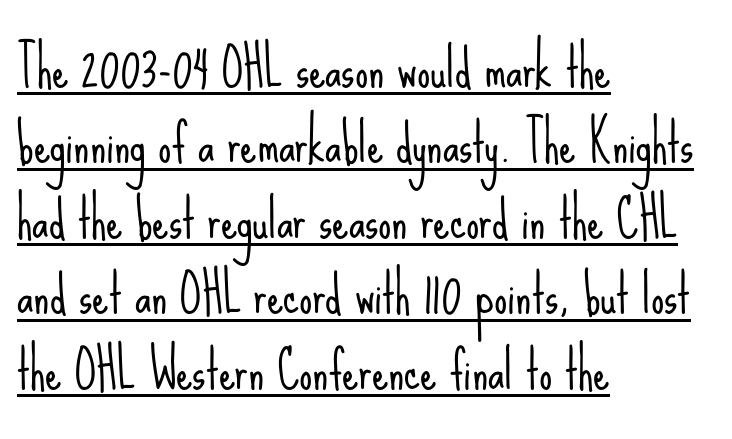
The strokes carry an ordinary text weight at most. These lines are rendered in a variable-pitch font. The font's upright variant was chosen for this text. Observe the absence of serifs on each vertical stroke in this sample.
